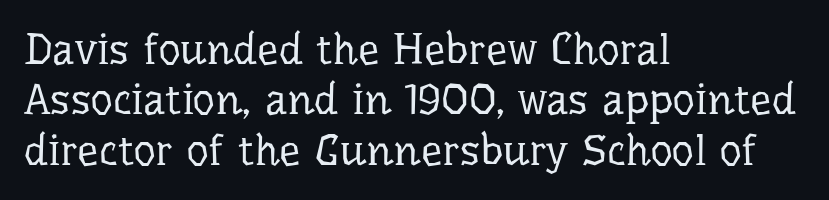
{"serif": "yes", "italic": "no", "bold": "no", "weight": "regular", "width": "normal", "stroke_contrast": "low", "x_height": "medium", "monospaced": "no", "underline": "no", "align": "left", "line_spacing_ratio": 1.17, "letter_spacing": "normal", "letter_spacing_em": 0.0, "glyph_px": 43}
